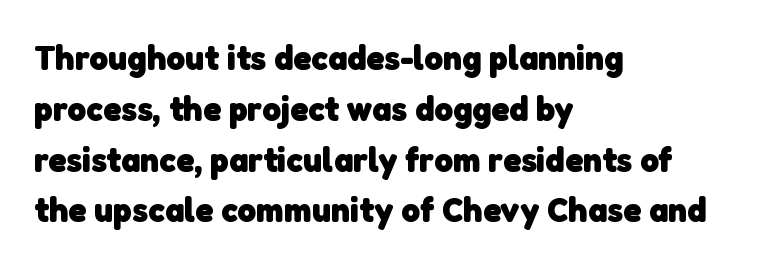
The image shows 36 px heavy sans-serif type; set left-aligned, normal line spacing (1.41x), normal letter spacing, not underlined; low stroke contrast and a medium x-height.
